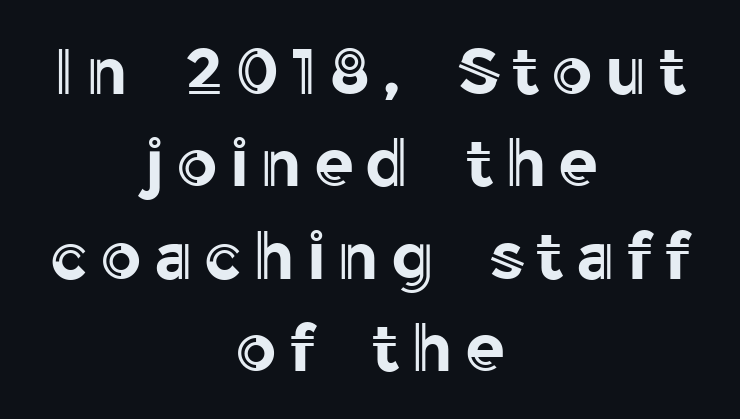
Q: Is the text italic (slanted)? A: No, it is upright.
Q: Is the text underlined? A: No.
Q: How is the paragraph aligned? A: Centered.
Q: Is the spacing between lines tight, normal or loose? A: Normal.
Q: Width (condensed, normal, or wide)? A: Normal.
Q: x-height? A: Medium.
Q: Monospaced? A: No.
